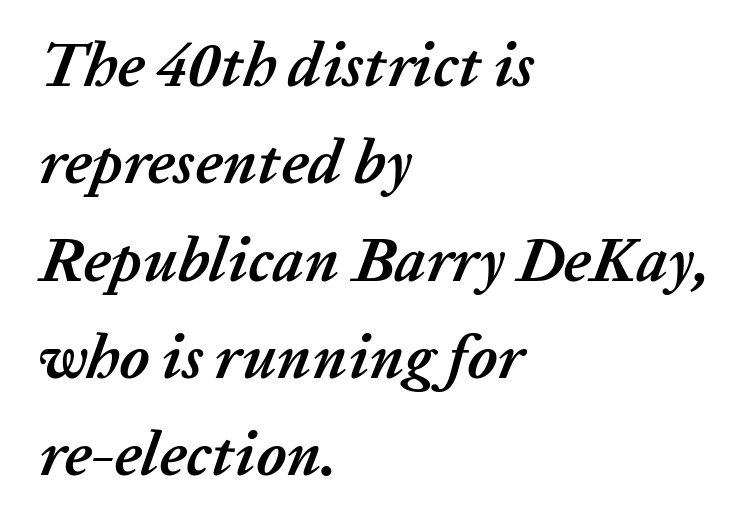
{"italic": "yes", "lean": "right", "slant_degrees": 20, "bold": "yes", "weight": "semibold", "width": "normal", "stroke_contrast": "low", "x_height": "medium", "monospaced": "no", "underline": "no", "align": "left", "line_spacing": "normal", "line_spacing_ratio": 1.57, "letter_spacing": "normal", "letter_spacing_em": 0.0, "glyph_px": 62}
